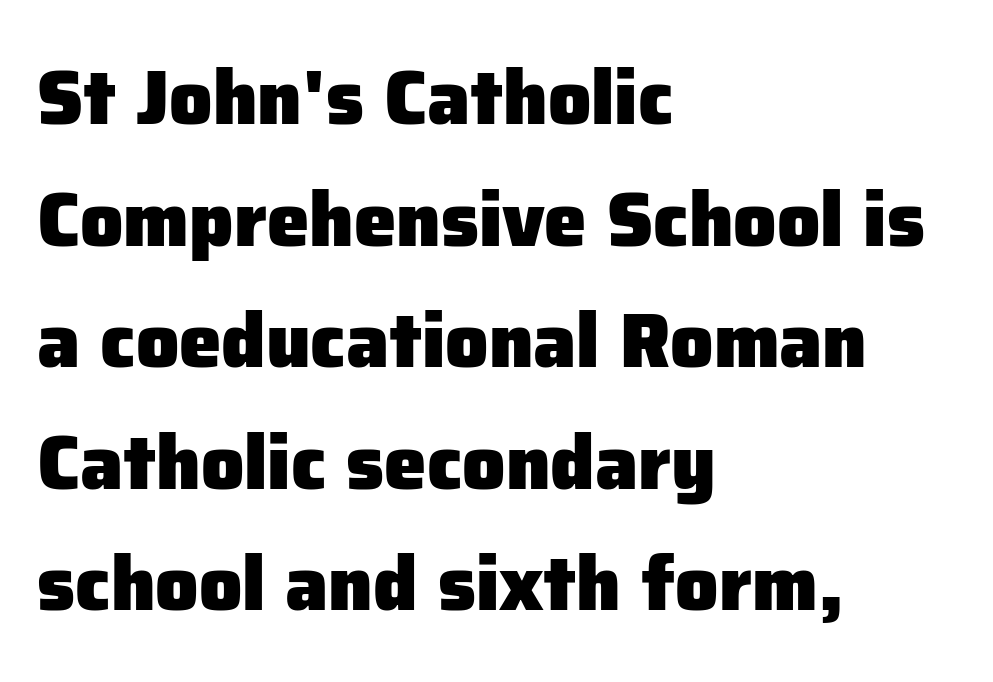
The image shows 76 px heavy sans-serif type, upright; set left-aligned, normal line spacing (1.6x), normal letter spacing, not underlined; low stroke contrast and a medium x-height.
